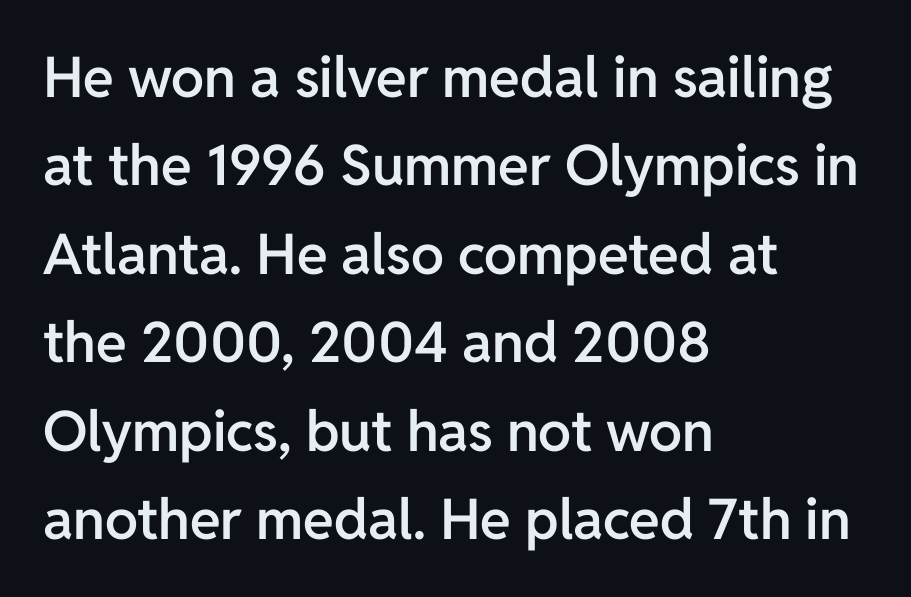
Classification — sans serif. Posture: upright roman. The letterforms sit shoulder to shoulder at normal distance. Varying glyph widths throughout — classic text-font behaviour. Short and long lines alike share a common starting point at left. Nobody drew a line under any word here.
